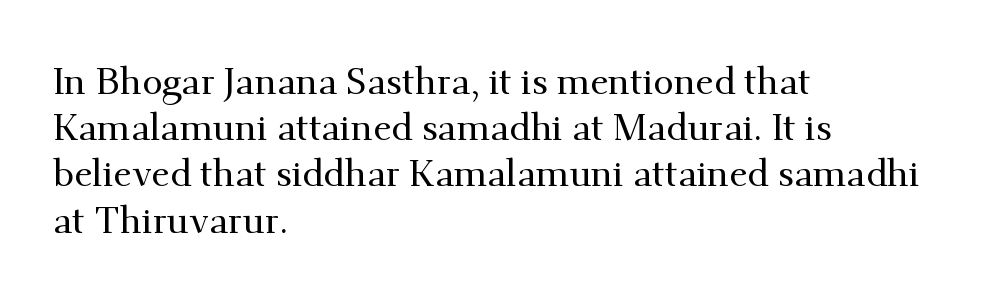
The image shows 37 px serif type, upright; set left-aligned, normal line spacing (1.25x), normal letter spacing, not underlined; medium stroke contrast and a small x-height.
